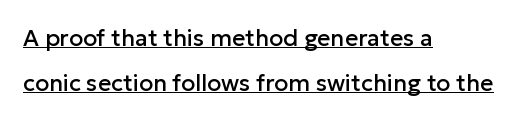
Leftover space on each line is placed entirely after the last word. It's the straight-up-and-down kind of type. Horizontal bands of white between lines are thick stripes. The letterforms sit shoulder to shoulder at normal distance. A baseline rule has been typeset under these characters.
